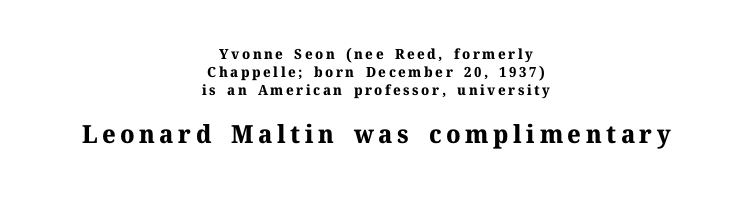
The image shows 25 px bold type, upright; set centered, normal line spacing (1.27x), not underlined; the second (bottom) block is 1.79x larger.
